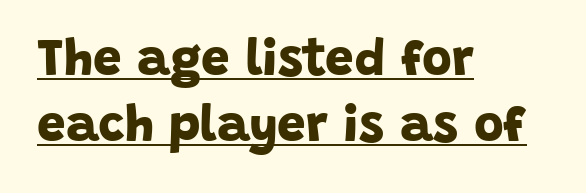
Q: Is the text bold? A: Yes.
Q: Is the typeface a serif or a sans-serif typeface? A: Sans-serif.
Q: Is the text underlined? A: Yes.
Q: How is the paragraph aligned? A: Left-aligned.
Q: Is the spacing between letters normal or unusually wide? A: Normal.
Q: Is the spacing between lines tight, normal or loose? A: Normal.
Q: Width (condensed, normal, or wide)? A: Normal.
Q: Stroke contrast? A: Low.
Q: x-height? A: Large.
Q: Monospaced? A: No.
